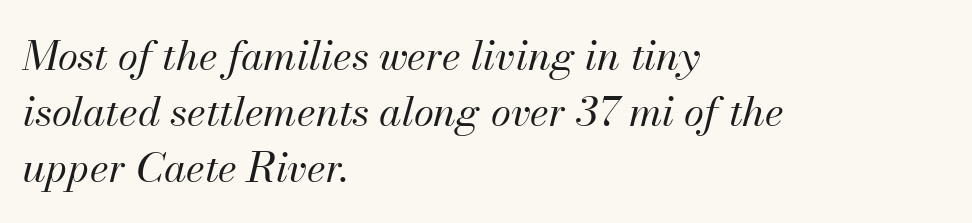
{"italic": "yes", "lean": "right", "slant_degrees": 13, "bold": "no", "weight": "regular", "width": "normal", "stroke_contrast": "medium", "x_height": "small", "monospaced": "no", "underline": "no", "align": "left", "line_spacing": "normal", "line_spacing_ratio": 1.37, "letter_spacing": "normal", "letter_spacing_em": 0.0, "glyph_px": 41}
